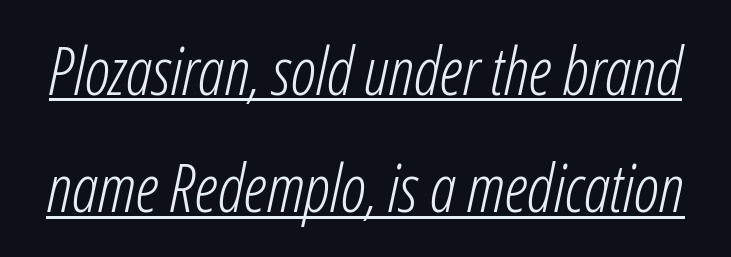
{"italic": "yes", "lean": "right", "slant_degrees": 12, "bold": "no", "weight": "light", "width": "condensed", "stroke_contrast": "low", "x_height": "medium", "monospaced": "no", "underline": "yes", "line_spacing_ratio": 1.78, "letter_spacing": "normal", "letter_spacing_em": 0.0, "glyph_px": 66}
